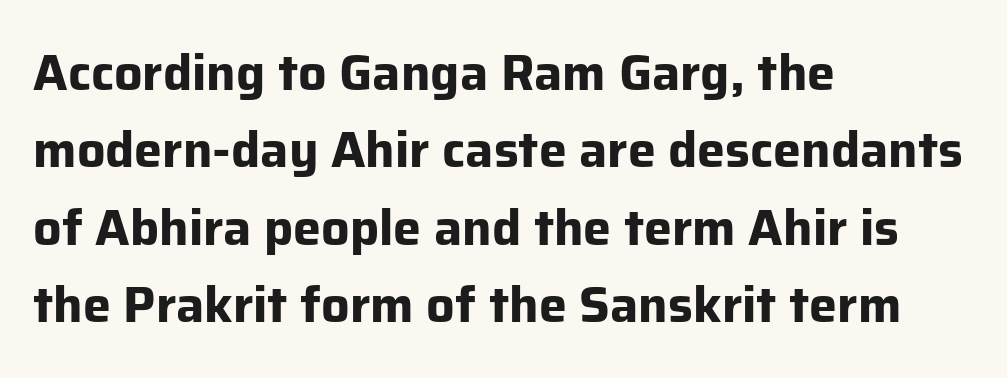
The image shows 50 px bold sans-serif type, upright; set left-aligned, normal line spacing (1.55x), normal letter spacing, not underlined; low stroke contrast and a medium x-height.
